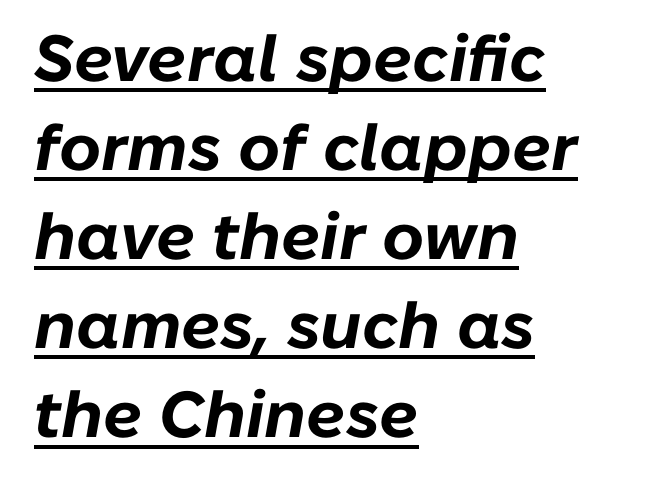
{"italic": "yes", "lean": "right", "slant_degrees": 10, "bold": "yes", "weight": "bold", "width": "normal", "stroke_contrast": "low", "x_height": "medium", "monospaced": "no", "underline": "yes", "align": "left", "line_spacing": "normal", "line_spacing_ratio": 1.37, "letter_spacing": "normal", "letter_spacing_em": 0.0, "glyph_px": 65}
